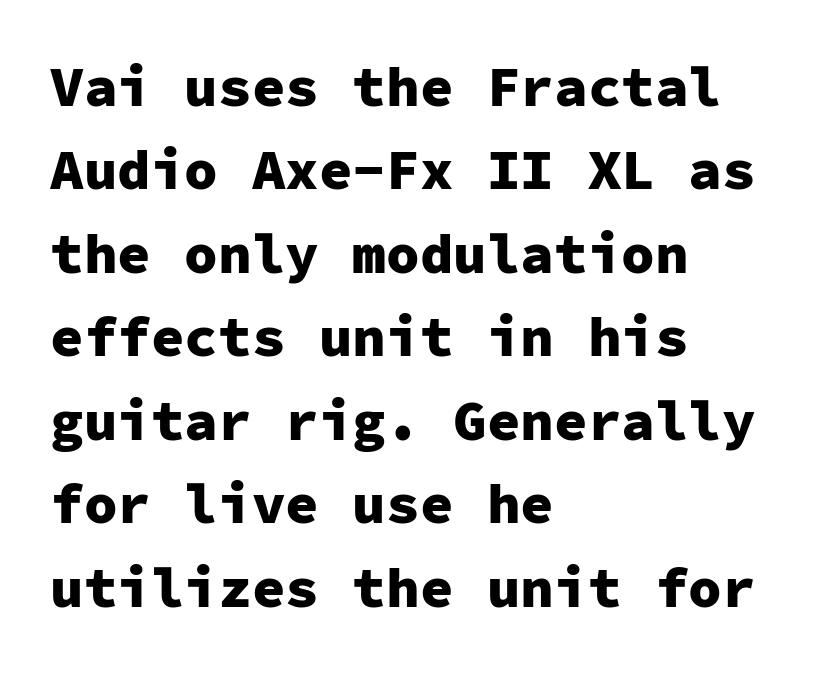
The leading is moderate, giving the passage an even texture. Words float on clear page, feet unadorned. The letters march in equal steps, a hallmark of fixed-pitch type. Font category for this specimen: sans-serif.
